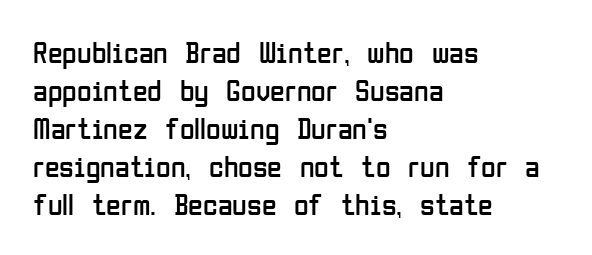
Q: Is the text bold? A: No.
Q: Is the text italic (slanted)? A: No, it is upright.
Q: Is the typeface a serif or a sans-serif typeface? A: Sans-serif.
Q: Is the text underlined? A: No.
Q: How is the paragraph aligned? A: Left-aligned.
Q: Is the spacing between letters normal or unusually wide? A: Normal.
Q: Is the spacing between lines tight, normal or loose? A: Normal.
Q: Width (condensed, normal, or wide)? A: Condensed.
Q: Stroke contrast? A: Low.
Q: x-height? A: Medium.
Q: Monospaced? A: No.
